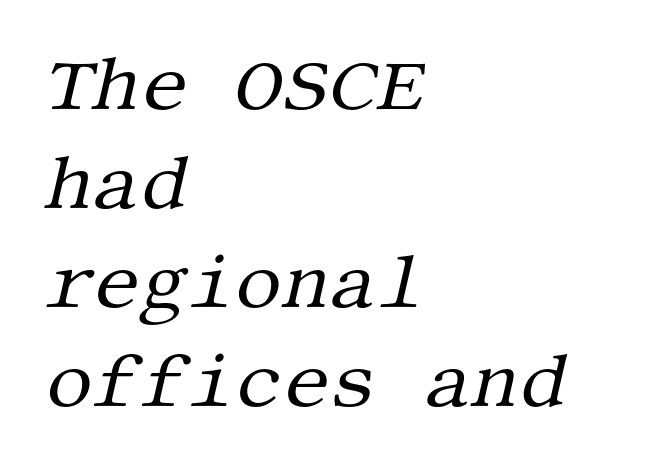
The image shows 74 px regular-weight serif type, italic (leaning right); set left-aligned, normal line spacing (1.34x), normal letter spacing, not underlined; medium stroke contrast and a large x-height.
